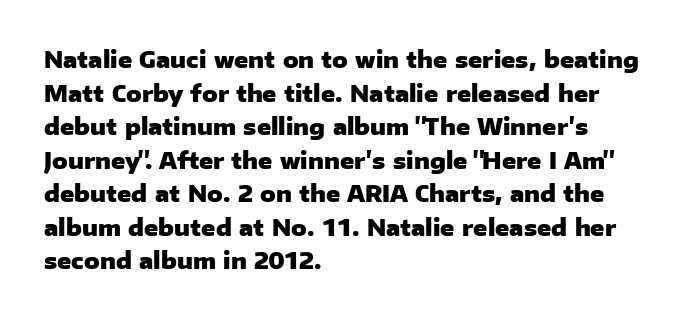
{"italic": "no", "bold": "yes", "underline": "no", "align": "left", "line_spacing": "normal", "line_spacing_ratio": 1.46, "letter_spacing": "normal", "letter_spacing_em": 0.0, "glyph_px": 23}
